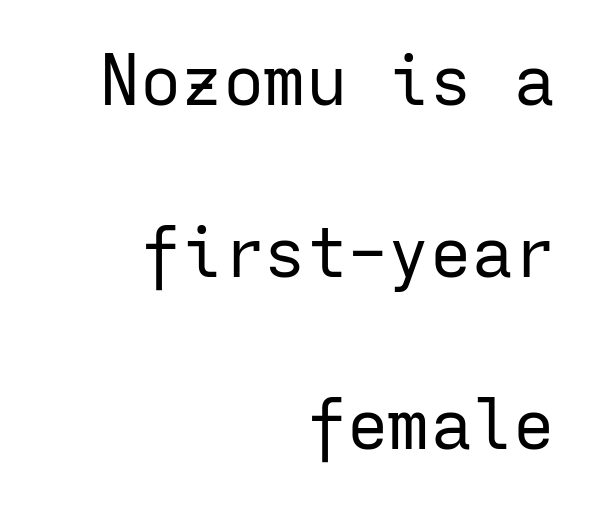
The ragged edge is on the left, which tells us the setting is flush right. Look at the bottom of the vertical strokes: they stop flat, with no serifs. Spacing between characters is what you'd get straight out of the box. Rule under the text: the space is simply empty. The letters stand straight up with perfectly vertical stems.
